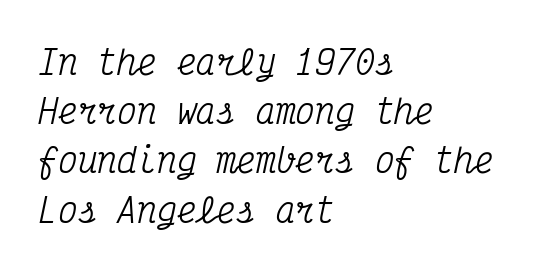
{"serif": "yes", "italic": "yes", "lean": "right", "slant_degrees": 12, "width": "condensed", "stroke_contrast": "medium", "x_height": "medium", "monospaced": "yes", "underline": "no", "align": "left", "line_spacing": "normal", "line_spacing_ratio": 1.49, "letter_spacing": "normal", "letter_spacing_em": 0.0, "glyph_px": 33}
